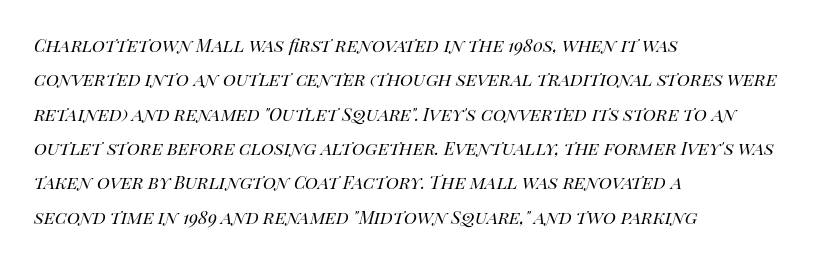
This rendering uses left alignment, leaving the right contour irregular. Weight: regular or lighter. Slanted lettering throughout. Is there much room between lines? A standard amount, neither cramped nor airy. The passage shown is not underscored anywhere. Here the glyphs are tracked normally, forming tight word shapes.
